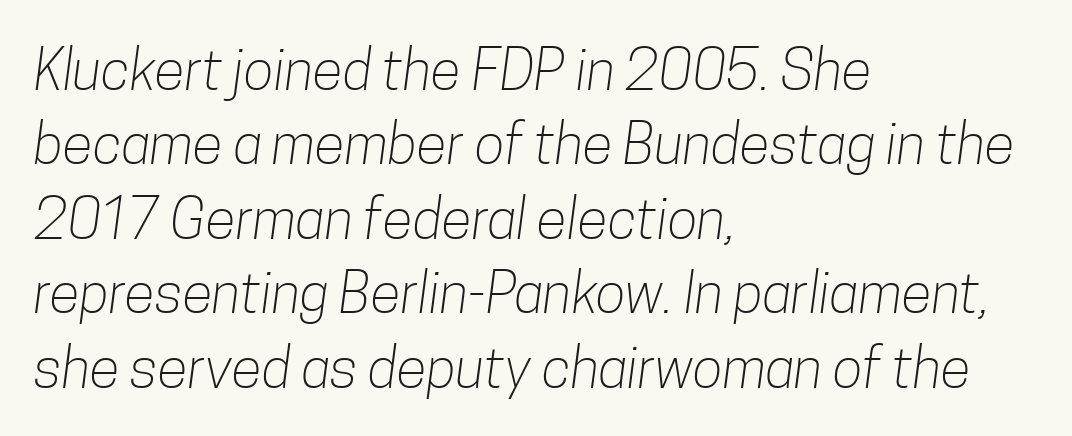
Letters rest on an invisible, unmarked baseline. Look at the tracking — it's just the regular setting, nothing added. Counters stay open thanks to moderate or lighter strokes. Classification — sans serif. The lines are quadded left. This sample has the flowing, uneven cadence of proportional lettering.
